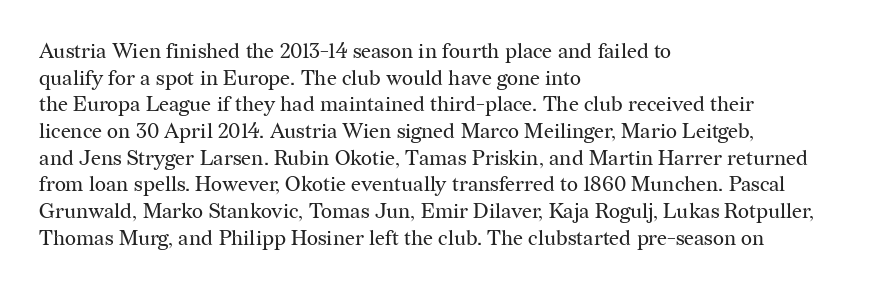
Summary of weight: not heavy and not bold. The vertical gap from one line to the next is medium. The type is set solid horizontally, with unmodified tracking. No italicization has been applied; the sample stays upright. The paragraph shown leans on its left margin. The gap between lines stays unmarked.
